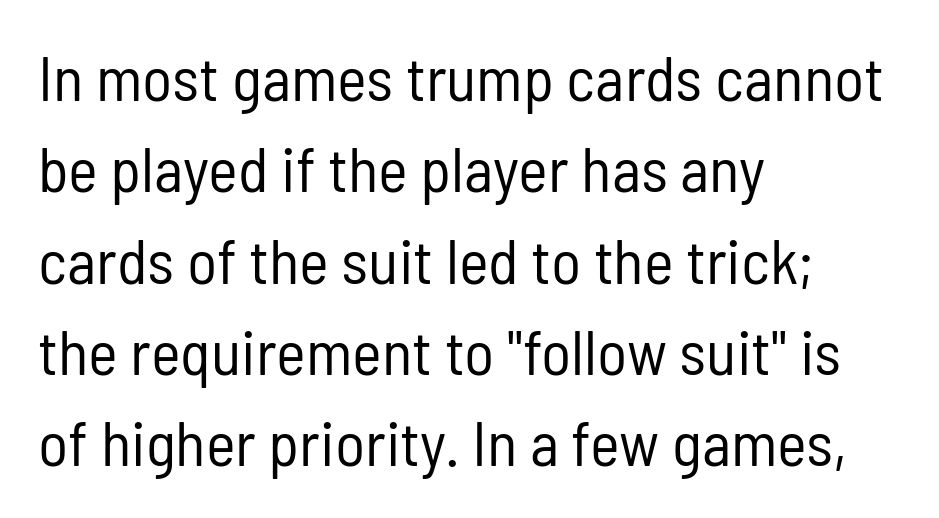
Q: Is the text bold? A: No.
Q: Is the text italic (slanted)? A: No, it is upright.
Q: Is the typeface a serif or a sans-serif typeface? A: Sans-serif.
Q: Is the text underlined? A: No.
Q: How is the paragraph aligned? A: Left-aligned.
Q: Is the spacing between letters normal or unusually wide? A: Normal.
Q: Is the spacing between lines tight, normal or loose? A: Normal.
Q: Width (condensed, normal, or wide)? A: Condensed.
Q: Stroke contrast? A: Low.
Q: x-height? A: Medium.
Q: Monospaced? A: No.
